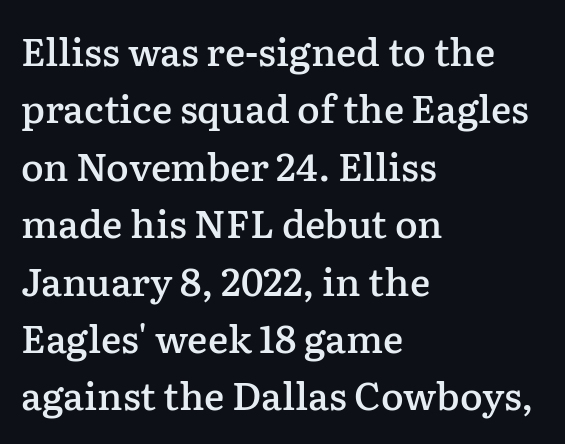
{"serif": "yes", "italic": "no", "bold": "semi", "weight": "semibold", "width": "normal", "stroke_contrast": "low", "x_height": "medium", "monospaced": "no", "underline": "no", "align": "left", "line_spacing": "normal", "line_spacing_ratio": 1.51, "letter_spacing": "normal", "letter_spacing_em": 0.0, "glyph_px": 38}
